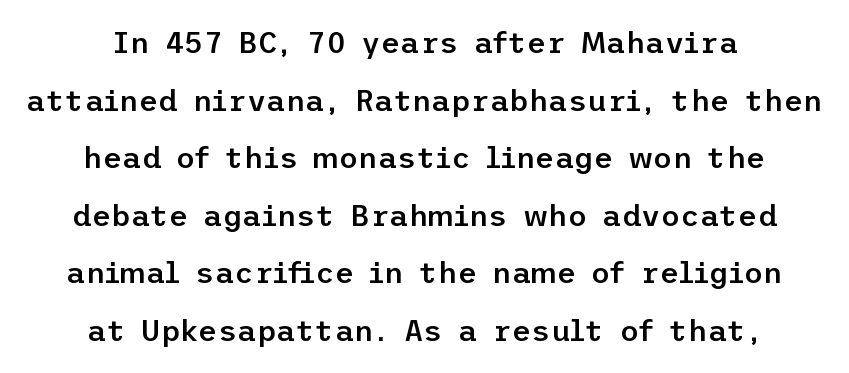
{"serif": "no", "italic": "no", "bold": "semi", "weight": "semibold", "width": "normal", "stroke_contrast": "low", "x_height": "medium", "underline": "no", "align": "center", "line_spacing": "loose", "line_spacing_ratio": 1.92, "letter_spacing": "normal", "letter_spacing_em": 0.0, "glyph_px": 30}
